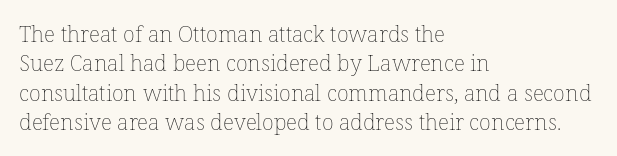
The image shows 22 px text type, upright; set left-aligned, normal line spacing (1.34x), normal letter spacing, not underlined.
